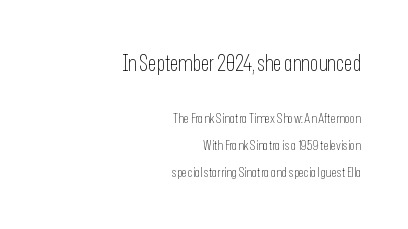
Q: Is the text bold? A: No.
Q: Is the text italic (slanted)? A: No, it is upright.
Q: Is the text underlined? A: No.
Q: How is the paragraph aligned? A: Right-aligned.
Q: Is the spacing between letters normal or unusually wide? A: Normal.
Q: Is the spacing between lines tight, normal or loose? A: Loose.
Q: Which block of text is set in a larger size, the first (top) or the second (bottom)? A: The first (top) one.
